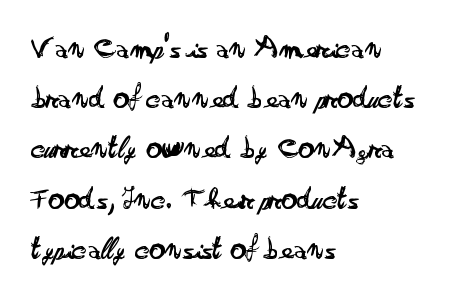
Compared with typical paragraphs, the rows here are spaced about the same. The letterforms sit at book weight or below. The face used here is proportionally spaced, like ordinary book or web type. Nobody drew a line under any word here.
